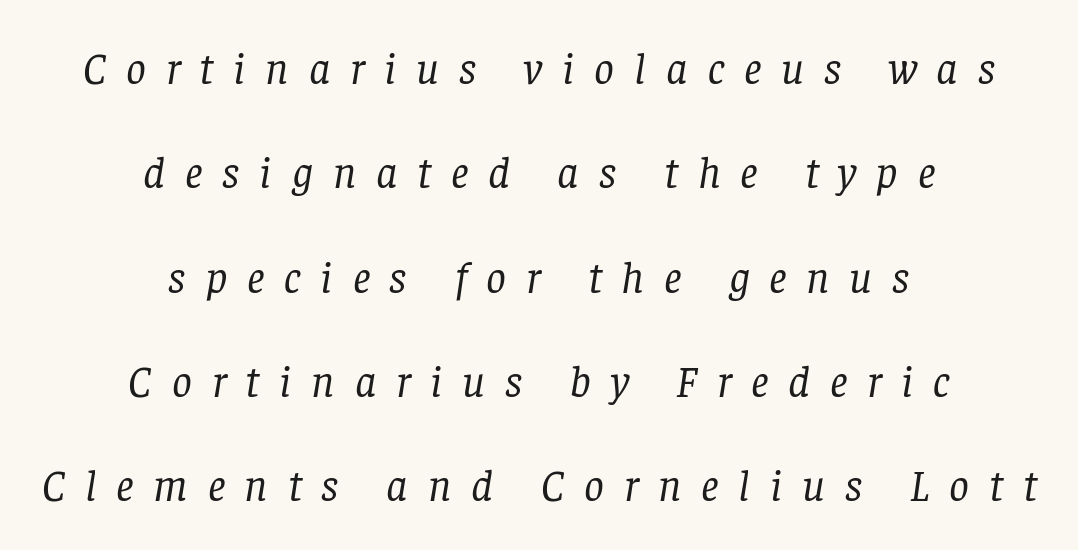
The image shows 44 px regular-weight serif type, italic (leaning right); set centered, loose line spacing (2.37x), unusually wide letter spacing (+0.45 em), not underlined; low stroke contrast and a large x-height.
